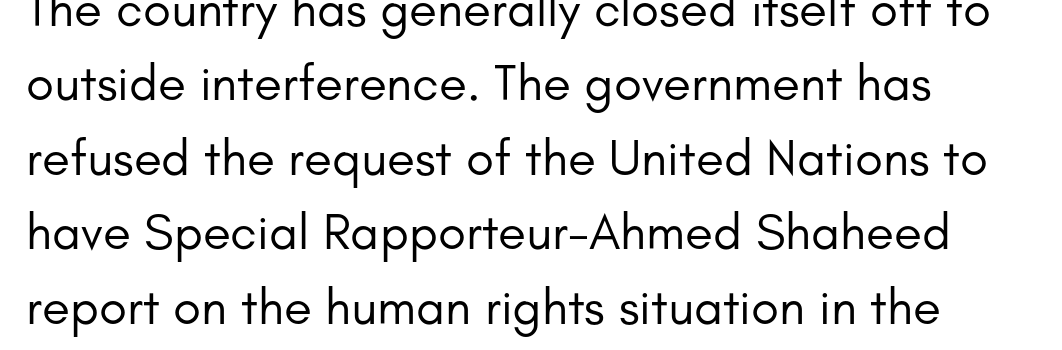
{"serif": "no", "italic": "no", "bold": "no", "weight": "regular", "width": "normal", "stroke_contrast": "low", "x_height": "small", "monospaced": "no", "underline": "no", "align": "left", "line_spacing": "normal", "line_spacing_ratio": 1.46, "letter_spacing": "normal", "letter_spacing_em": 0.0, "glyph_px": 51}
